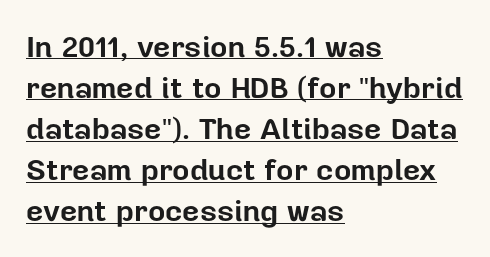
Heavy-handed strokes throughout: this text is bold. The block of text has a typical density, with ordinary space between rows. The passage shown is underscored from start to finish. A typesetter would call this zero additional tracking. Characters remain perfectly vertical along every line.
